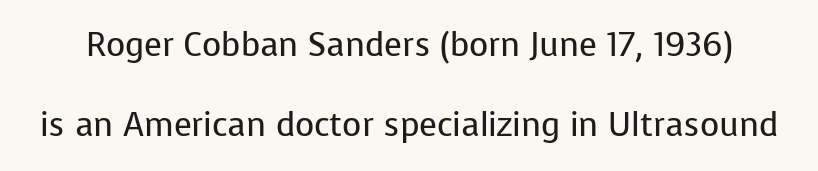
The image shows 33 px regular-weight sans-serif type, upright; set loose line spacing (2.43x), normal letter spacing, not underlined; low stroke contrast and a medium x-height.
